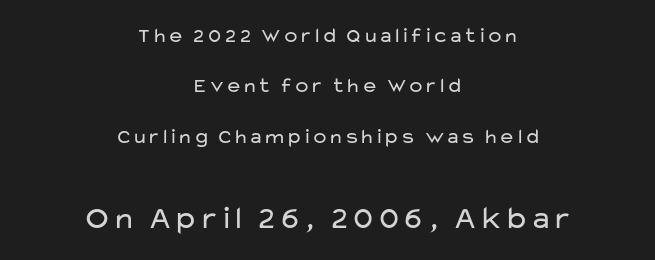
Q: Is the text bold? A: No.
Q: Is the text italic (slanted)? A: No, it is upright.
Q: Is the typeface a serif or a sans-serif typeface? A: Sans-serif.
Q: Is the text underlined? A: No.
Q: How is the paragraph aligned? A: Centered.
Q: Is the spacing between letters normal or unusually wide? A: Normal.
Q: Is the spacing between lines tight, normal or loose? A: Loose.
Q: Which block of text is set in a larger size, the first (top) or the second (bottom)? A: The second (bottom) one.
Q: Width (condensed, normal, or wide)? A: Wide.
Q: Stroke contrast? A: Low.
Q: x-height? A: Medium.
Q: Monospaced? A: No.
